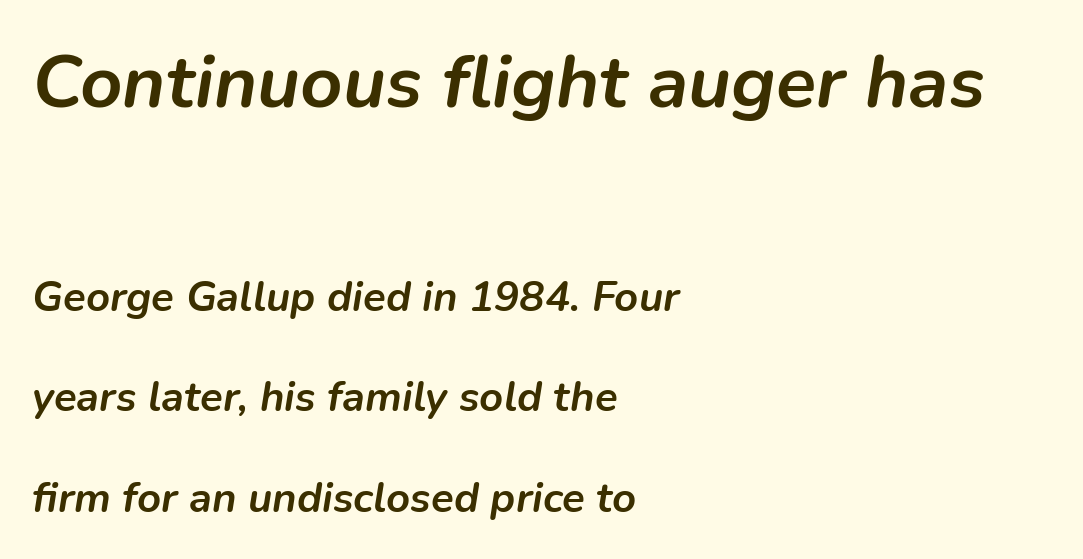
{"italic": "yes", "lean": "right", "slant_degrees": 9, "bold": "yes", "weight": "semibold", "width": "normal", "stroke_contrast": "low", "x_height": "medium", "monospaced": "no", "underline": "no", "align": "left", "line_spacing": "loose", "line_spacing_ratio": 2.39, "letter_spacing": "normal", "letter_spacing_em": 0.0, "larger_block": "first", "size_ratio": 1.76, "glyph_px": 74}
